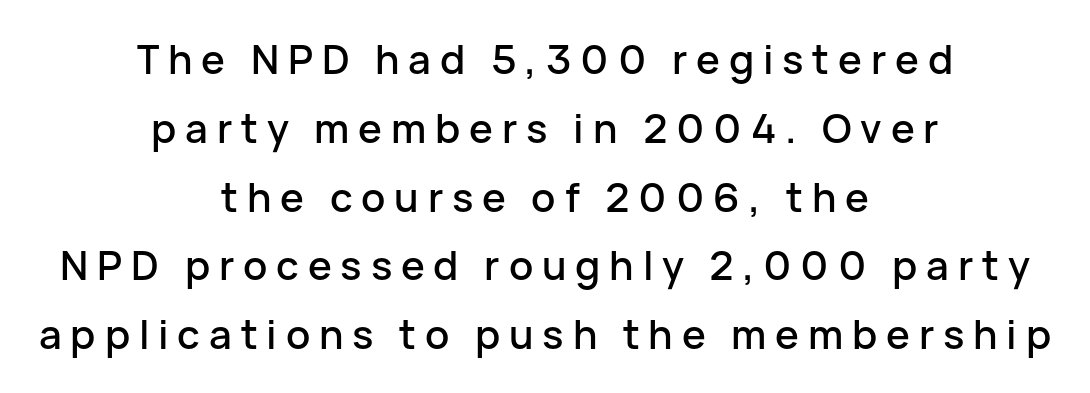
The image shows 40 px sans-serif type, upright; set centered, line spacing 1.72x, unusually wide letter spacing (+0.22 em), not underlined; low stroke contrast and a medium x-height.
